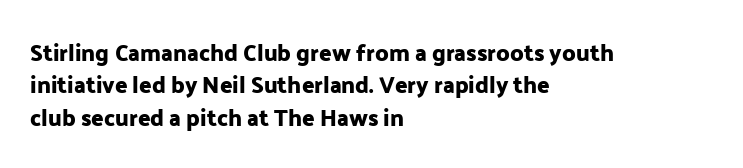
Rule under the text: the space is simply empty. Glyph-to-glyph distance matches everyday printed text. This block has exactly the height ordinary leading produces. Every character sits straight up, as roman type does. Teacher's note: observe the even left margin — that is flush-left alignment.
